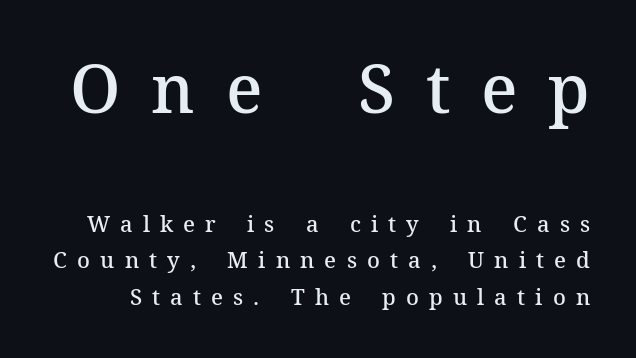
The passage shown stacks its lines at a standard gap. Notice the strokes are somewhat thickened but not fully heavy: this is a semibold. The face used here appears at its bigger size in the upper chunk. The strip under each line holds only bare page. Is this a sans? No — the strokes have serifs. Varying glyph widths throughout — classic text-font behaviour.
